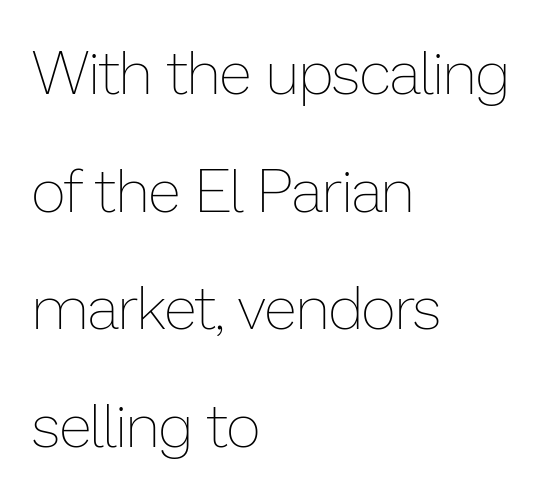
{"italic": "no", "bold": "no", "weight": "thin", "width": "normal", "stroke_contrast": "low", "x_height": "medium", "monospaced": "no", "underline": "no", "align": "left", "line_spacing": "loose", "line_spacing_ratio": 1.96, "letter_spacing": "normal", "letter_spacing_em": 0.0, "glyph_px": 60}
